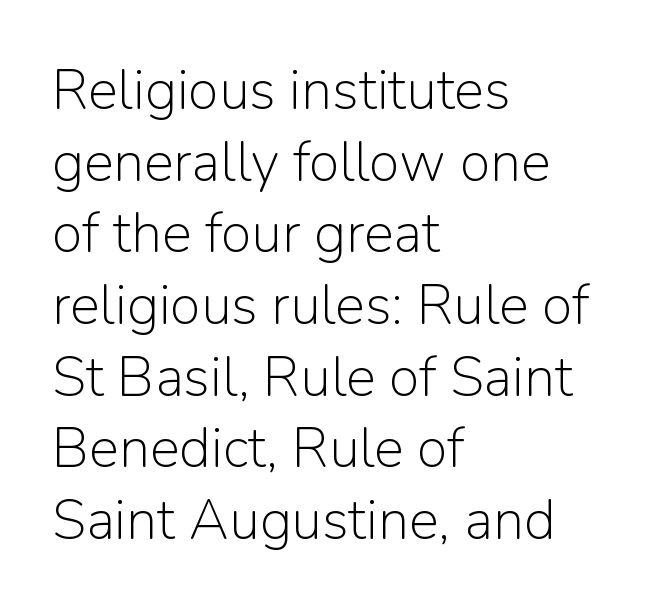
The passage shown is typed in a proportional face where columns would drift. The line-height multiplier appears to be the usual default. The cut favours lightness, reaching ordinary text weight at its darkest. The specimen omits any rule beneath the text block's lines.
